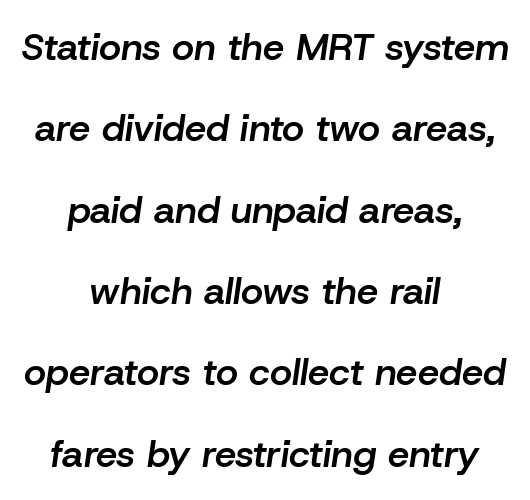
{"italic": "yes", "lean": "right", "slant_degrees": 8, "bold": "semi", "weight": "semibold", "width": "normal", "stroke_contrast": "low", "x_height": "medium", "monospaced": "no", "underline": "no", "align": "center", "line_spacing": "loose", "line_spacing_ratio": 2.14, "letter_spacing": "normal", "letter_spacing_em": 0.0, "glyph_px": 38}
